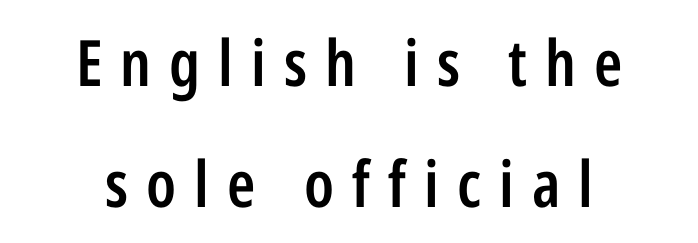
{"serif": "no", "italic": "no", "bold": "semi", "weight": "semibold", "width": "condensed", "stroke_contrast": "low", "x_height": "medium", "monospaced": "no", "underline": "no", "align": "center", "line_spacing_ratio": 1.89, "letter_spacing": "wide", "letter_spacing_em": 0.28, "glyph_px": 64}
